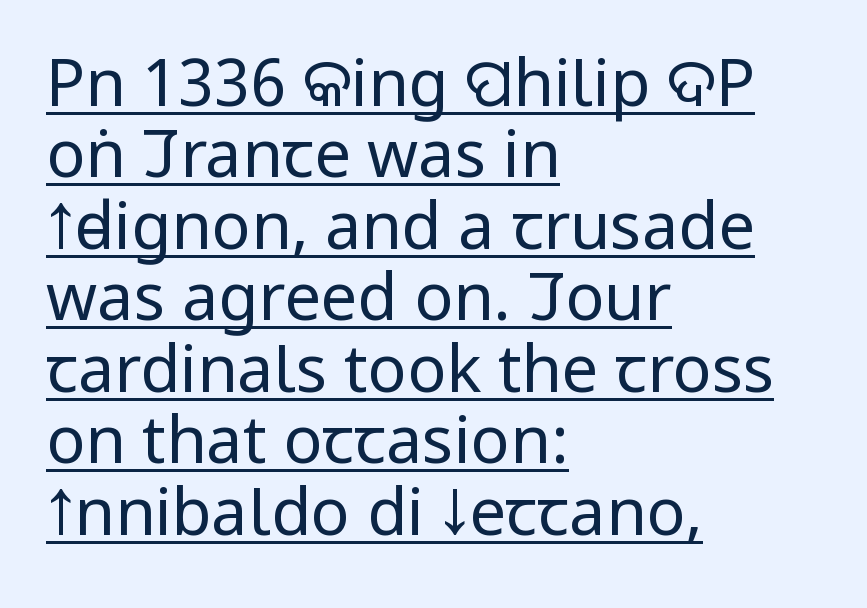
Every word sits above its own underline. These lines keep a tight, regular rhythm from letter to letter. Heft: none added — not bold. These lines are rendered in a variable-pitch font.
